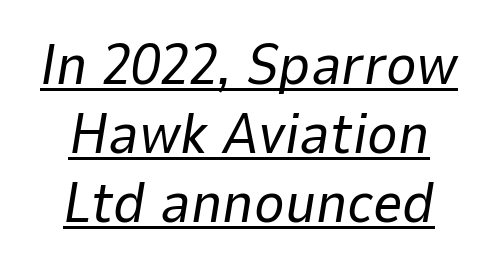
{"italic": "yes", "lean": "right", "slant_degrees": 9, "bold": "no", "weight": "regular", "width": "normal", "stroke_contrast": "low", "x_height": "medium", "monospaced": "no", "underline": "yes", "align": "center", "line_spacing_ratio": 1.19, "letter_spacing": "normal", "letter_spacing_em": 0.0, "glyph_px": 58}
